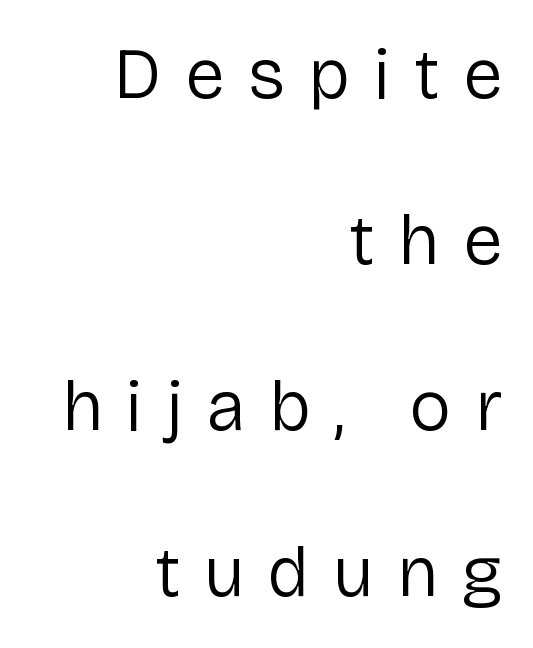
The image shows 71 px regular-weight sans-serif type, upright; set right-aligned, loose line spacing (2.34x), unusually wide letter spacing (+0.33 em), not underlined; low stroke contrast and a medium x-height.
